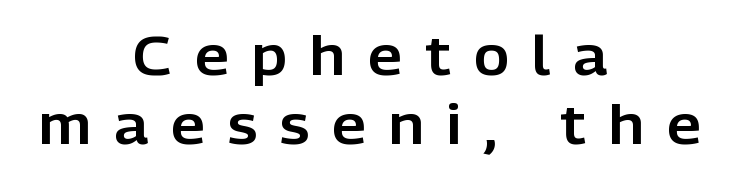
The image shows 54 px sans-serif type, upright; set centered, normal line spacing (1.28x), unusually wide letter spacing (+0.43 em), not underlined; low stroke contrast and a medium x-height.
